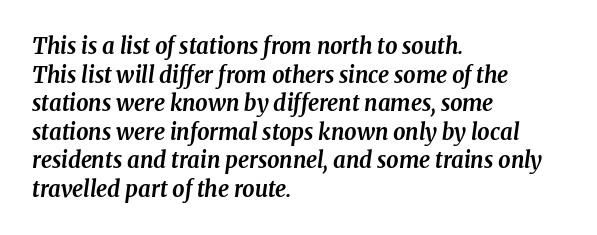
The image shows 22 px bold type, italic (leaning right); set left-aligned, normal line spacing (1.3x), normal letter spacing, not underlined.
